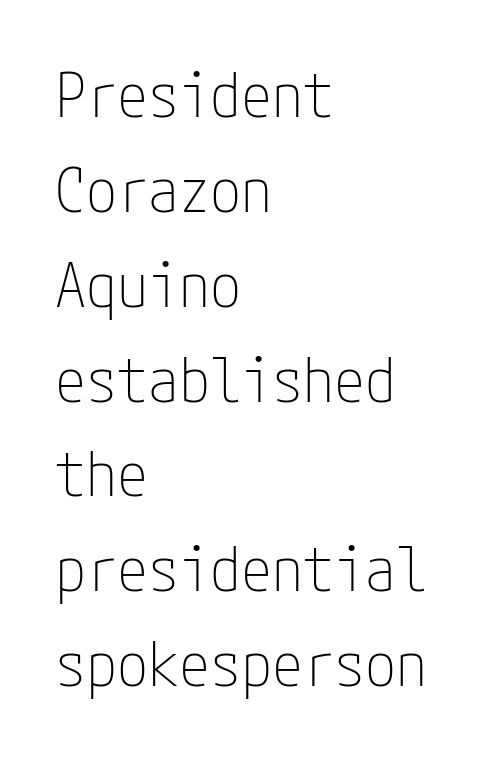
The image shows 62 px thin, condensed sans-serif type, upright; set left-aligned, normal line spacing (1.53x), normal letter spacing, not underlined; low stroke contrast and a medium x-height.
